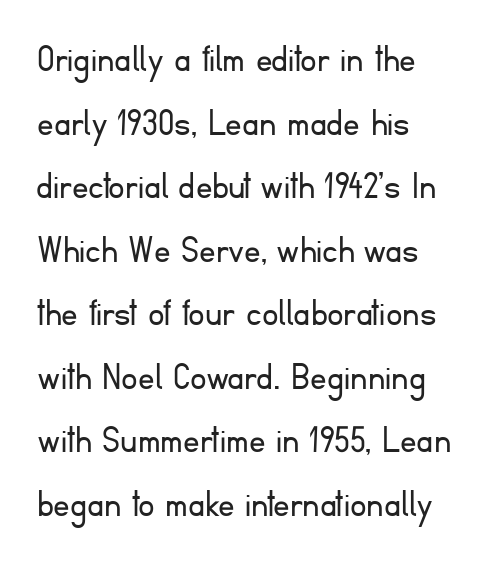
The image shows 41 px light sans-serif type, upright; set left-aligned, normal line spacing (1.55x), normal letter spacing, not underlined; low stroke contrast and a small x-height.
